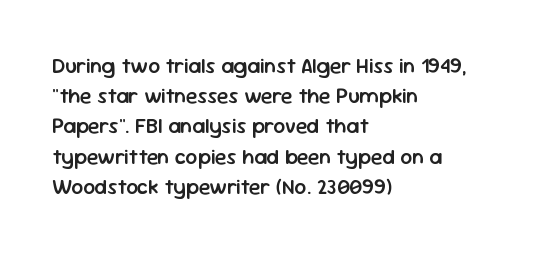
The image shows 21 px text type, upright; set left-aligned, normal line spacing (1.44x), normal letter spacing, not underlined.
